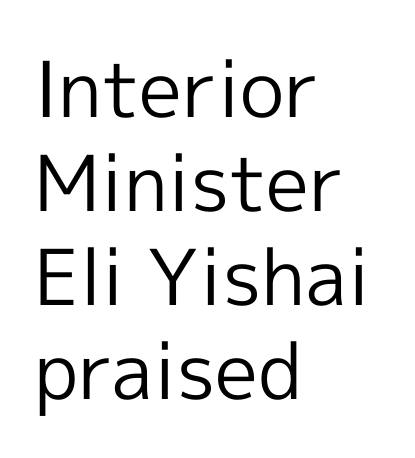
Q: Is the text bold? A: No.
Q: Is the text italic (slanted)? A: No, it is upright.
Q: Is the typeface a serif or a sans-serif typeface? A: Sans-serif.
Q: Is the text underlined? A: No.
Q: How is the paragraph aligned? A: Left-aligned.
Q: Is the spacing between letters normal or unusually wide? A: Normal.
Q: Width (condensed, normal, or wide)? A: Normal.
Q: x-height? A: Medium.
Q: Monospaced? A: No.
